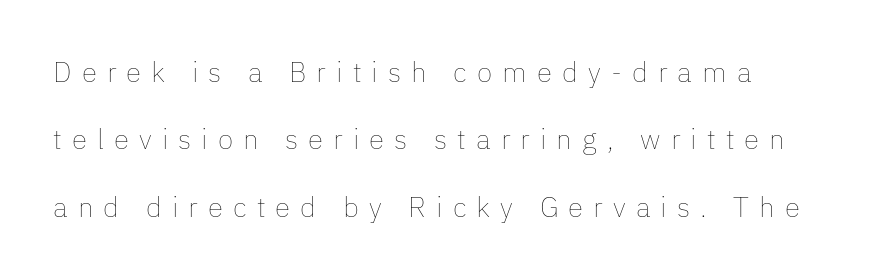
{"italic": "no", "bold": "no", "weight": "thin", "width": "normal", "stroke_contrast": "low", "x_height": "medium", "monospaced": "no", "underline": "no", "line_spacing": "loose", "line_spacing_ratio": 2.41, "letter_spacing": "wide", "letter_spacing_em": 0.36, "glyph_px": 28}
